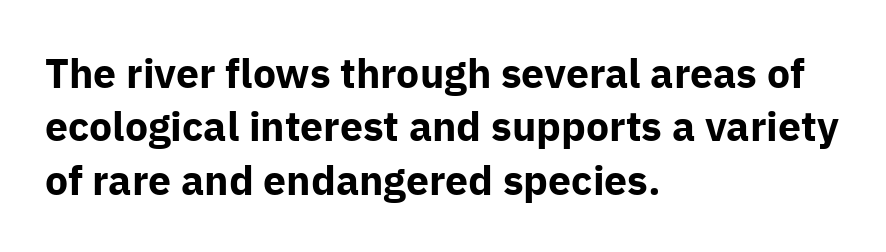
There is no visible air inserted between adjacent glyphs. Clear beneath every line of the passage. Font category for this specimen: sans-serif. This is roman type, the default non-slanted kind. Each glyph is drawn with heavy, bold strokes. Horizontal alignment here is leftward, the default for most running prose.
